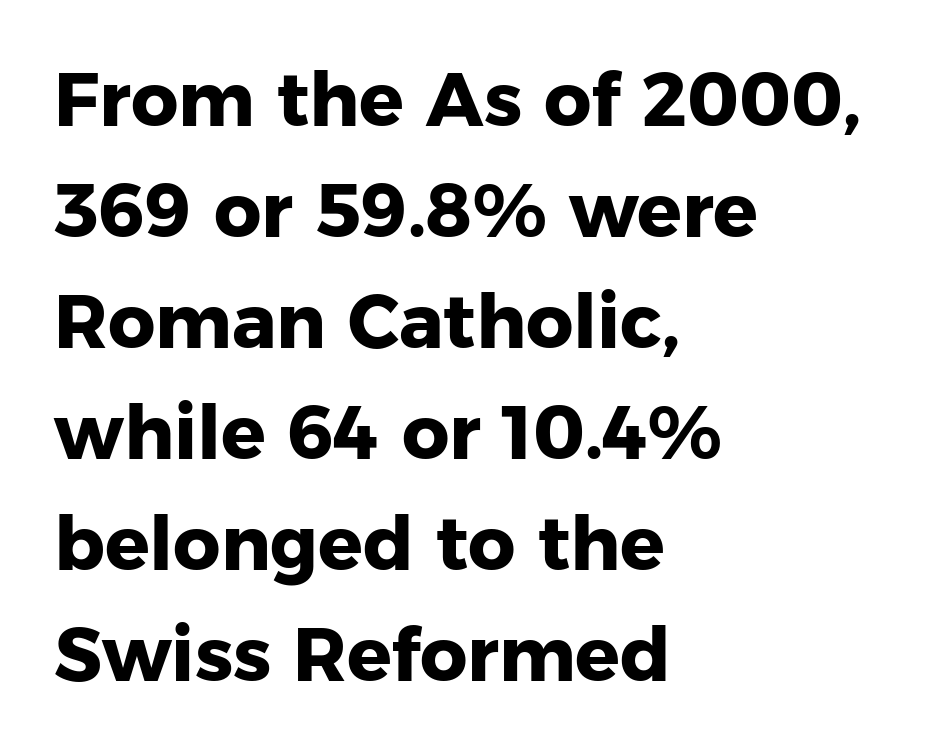
Q: Is the text bold? A: Yes.
Q: Is the text italic (slanted)? A: No, it is upright.
Q: Is the typeface a serif or a sans-serif typeface? A: Sans-serif.
Q: Is the text underlined? A: No.
Q: How is the paragraph aligned? A: Left-aligned.
Q: Is the spacing between letters normal or unusually wide? A: Normal.
Q: Is the spacing between lines tight, normal or loose? A: Normal.
Q: Width (condensed, normal, or wide)? A: Normal.
Q: Stroke contrast? A: Low.
Q: x-height? A: Medium.
Q: Monospaced? A: No.
